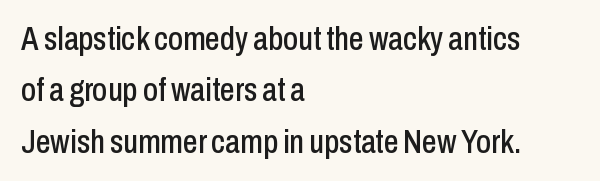
The image shows 33 px condensed sans-serif type, upright; set left-aligned, normal line spacing (1.56x), normal letter spacing, not underlined; low stroke contrast and a medium x-height.
